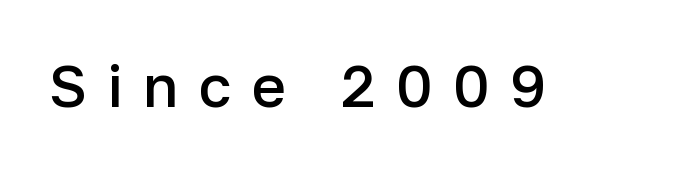
{"serif": "no", "italic": "no", "bold": "semi", "weight": "semibold", "width": "normal", "stroke_contrast": "low", "x_height": "medium", "monospaced": "no", "underline": "no", "letter_spacing": "wide", "letter_spacing_em": 0.34, "glyph_px": 59}
